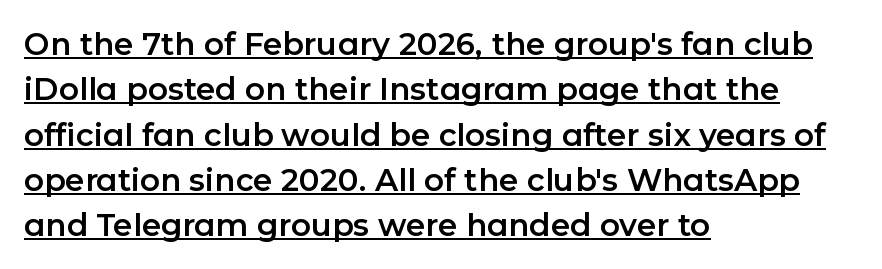
Q: Is the text italic (slanted)? A: No, it is upright.
Q: Is the typeface a serif or a sans-serif typeface? A: Sans-serif.
Q: Is the text underlined? A: Yes.
Q: How is the paragraph aligned? A: Left-aligned.
Q: Is the spacing between letters normal or unusually wide? A: Normal.
Q: Is the spacing between lines tight, normal or loose? A: Normal.
Q: Width (condensed, normal, or wide)? A: Normal.
Q: Stroke contrast? A: Low.
Q: x-height? A: Medium.
Q: Monospaced? A: No.
